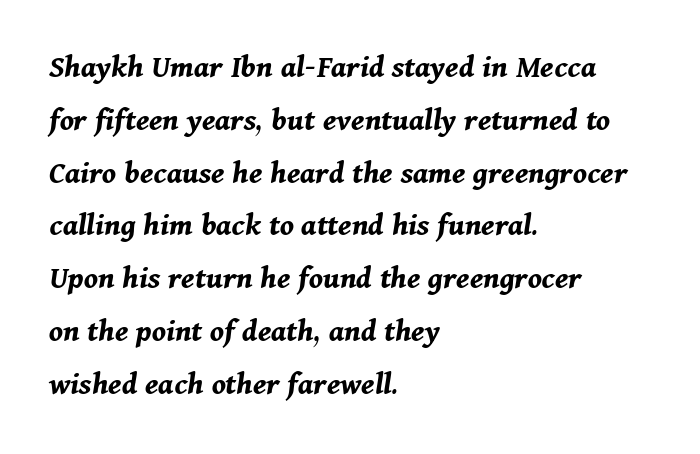
Glance below the letters and you will spot only blank space. The face used here is proportionally spaced, like ordinary book or web type. How would I describe the line gaps? Plain and ordinary. Nothing unusual about the tracking: characters are spaced as the font intends. Leftover space on each line is placed entirely after the last word. Posture: slanted.
